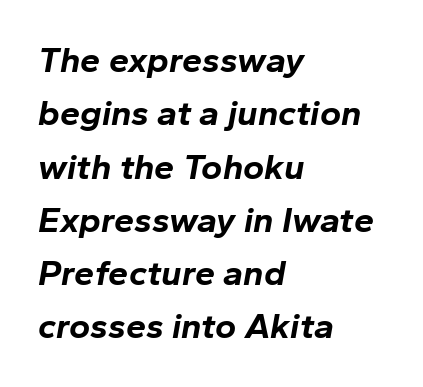
Nothing unusual about the tracking: characters are spaced as the font intends. If you measured baseline to baseline, you'd find a middling distance. There's an unmistakable incline to the writing here. All the whitespace from short lines collects on the right. These lines are rendered in a variable-pitch font.
